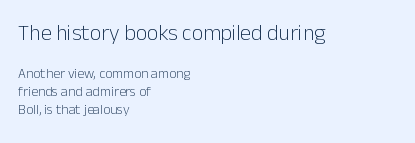
{"italic": "no", "bold": "no", "underline": "no", "align": "left", "line_spacing": "normal", "line_spacing_ratio": 1.29, "letter_spacing": "normal", "letter_spacing_em": 0.0, "larger_block": "first", "size_ratio": 1.57, "glyph_px": 22}
